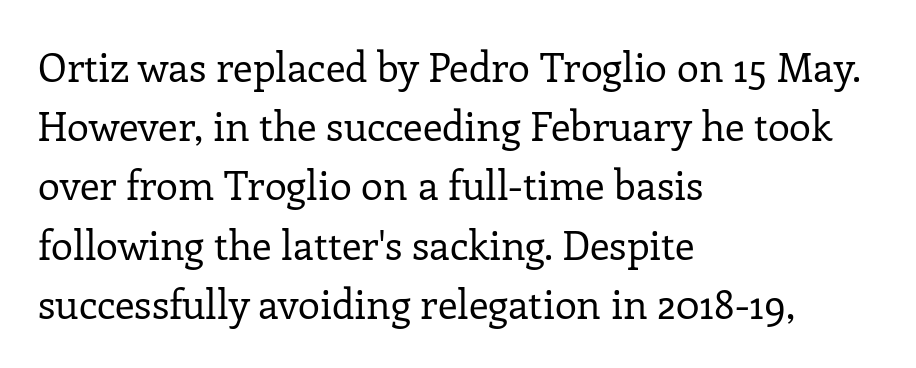
{"serif": "yes", "italic": "no", "bold": "no", "weight": "regular", "width": "normal", "stroke_contrast": "low", "x_height": "medium", "monospaced": "no", "underline": "no", "align": "left", "line_spacing": "normal", "line_spacing_ratio": 1.48, "letter_spacing": "normal", "letter_spacing_em": 0.0, "glyph_px": 40}
